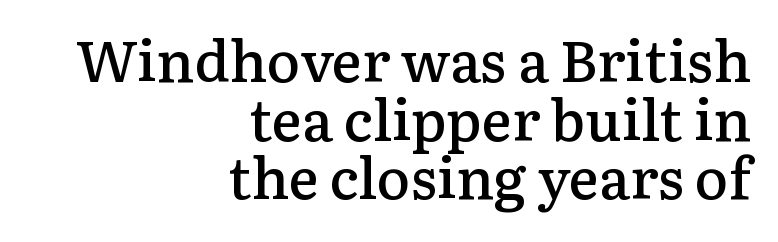
The image shows 57 px semibold serif type, upright; set right-aligned, tight line spacing (1.03x), normal letter spacing, not underlined; low stroke contrast and a medium x-height.
